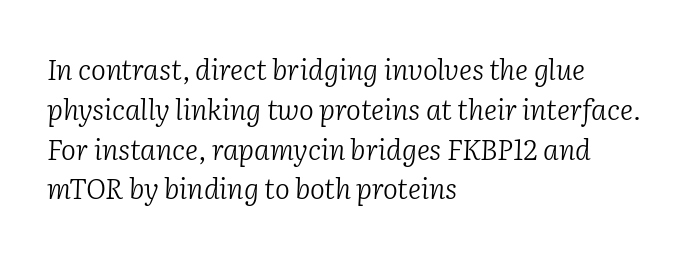
The image shows 28 px light serif type, italic (leaning right); set left-aligned, normal line spacing (1.42x), normal letter spacing, not underlined; low stroke contrast and a medium x-height.
